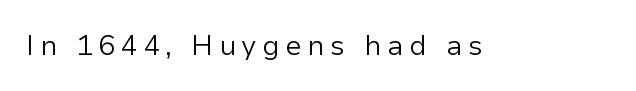
{"serif": "no", "italic": "no", "bold": "no", "weight": "light", "width": "normal", "stroke_contrast": "low", "x_height": "medium", "monospaced": "no", "underline": "no", "letter_spacing": "wide", "letter_spacing_em": 0.2, "glyph_px": 28}
